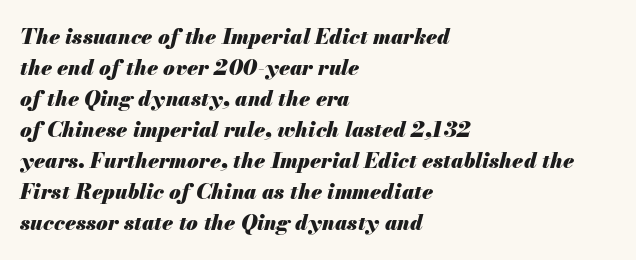
{"italic": "yes", "lean": "right", "slant_degrees": 13, "bold": "yes", "underline": "no", "align": "left", "line_spacing": "normal", "line_spacing_ratio": 1.48, "letter_spacing": "normal", "letter_spacing_em": 0.0, "glyph_px": 21}
